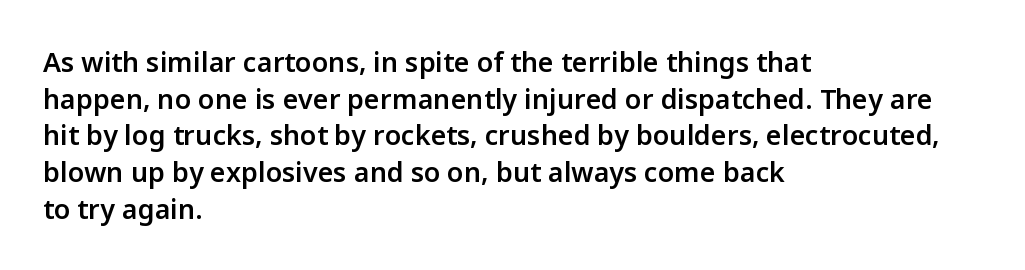
{"italic": "no", "bold": "semi", "underline": "no", "align": "left", "line_spacing": "normal", "line_spacing_ratio": 1.36, "letter_spacing": "normal", "letter_spacing_em": 0.0, "glyph_px": 27}
